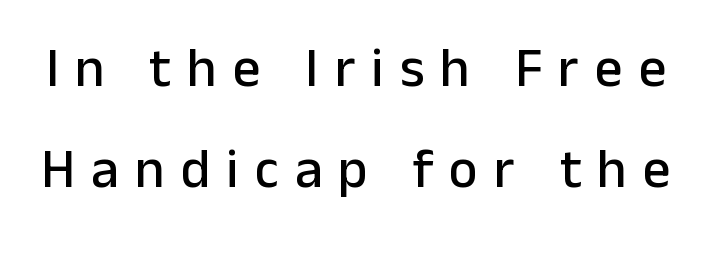
These lines are rendered in a variable-pitch font. The face used here is a sans, in the tradition of grotesques and geometrics. Nope, not italic — everything's standing straight. Tracking here is generous; glyphs stand well apart from one another.
